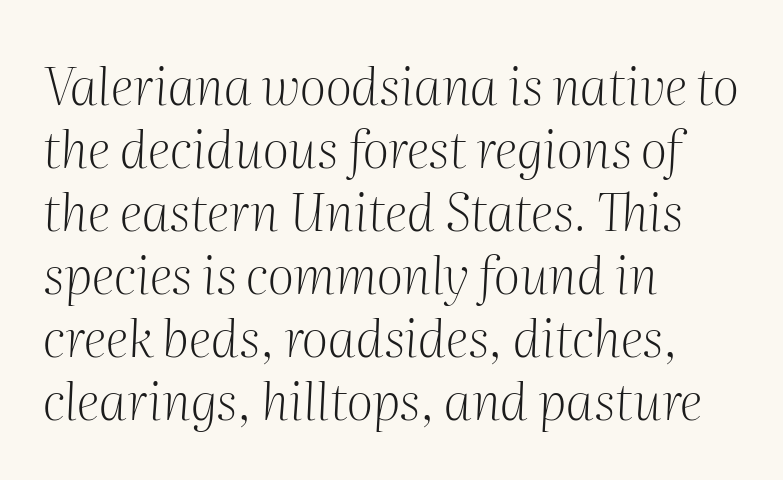
{"serif": "yes", "italic": "yes", "lean": "right", "slant_degrees": 2, "bold": "no", "weight": "light", "width": "normal", "stroke_contrast": "medium", "x_height": "medium", "monospaced": "no", "underline": "no", "align": "left", "line_spacing_ratio": 1.21, "letter_spacing": "normal", "letter_spacing_em": 0.0, "glyph_px": 52}
